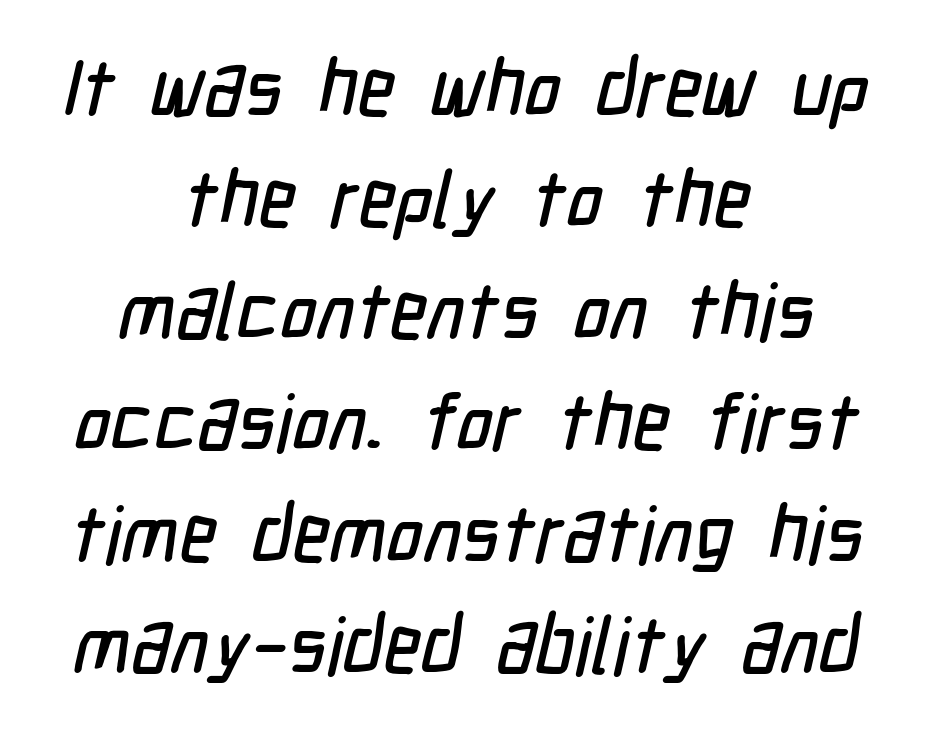
This sample uses plain, unmodified letter spacing. Horizontal bands of white between lines are of average thickness. Every row of glyphs is offset so its center matches the block's center. Regarding serifs, this sample does without them. The passage shown is typed in a proportional face where columns would drift.
